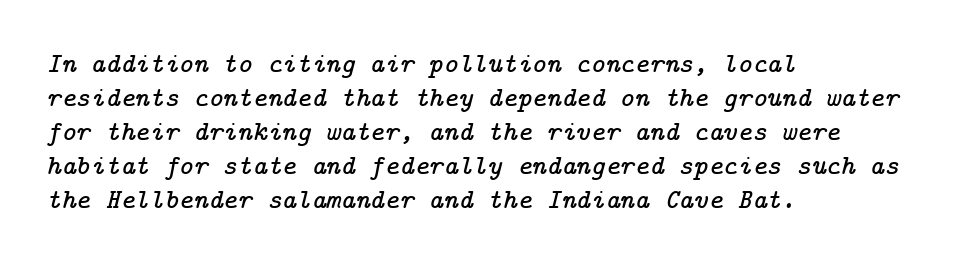
Teacher's note: observe the even left margin — that is flush-left alignment. Beneath every word, the page is bare. A typesetter would call this zero additional tracking. Yep, that's italic — everything's leaning.
